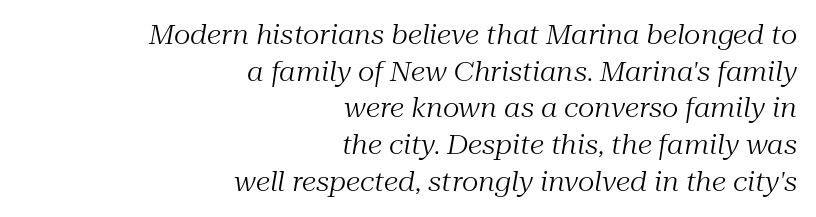
The image shows 26 px text type, italic (leaning right); set right-aligned, normal line spacing (1.41x), normal letter spacing, not underlined.
